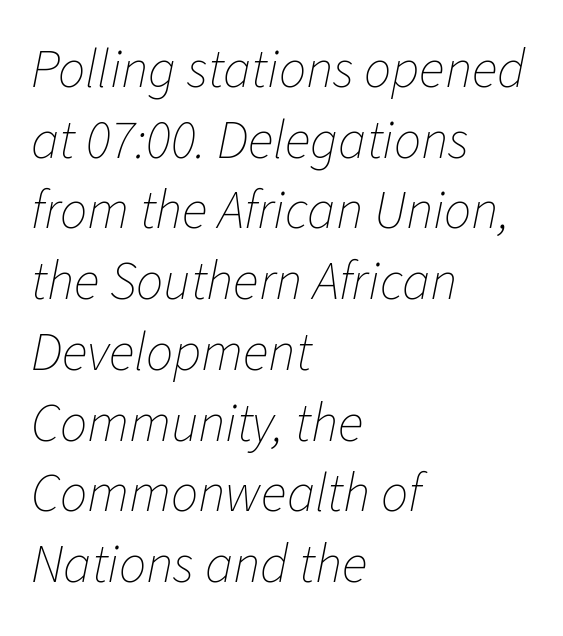
{"italic": "yes", "lean": "right", "slant_degrees": 11, "bold": "no", "weight": "thin", "width": "normal", "stroke_contrast": "low", "x_height": "medium", "monospaced": "no", "underline": "no", "align": "left", "line_spacing": "normal", "line_spacing_ratio": 1.31, "letter_spacing": "normal", "letter_spacing_em": 0.0, "glyph_px": 54}
